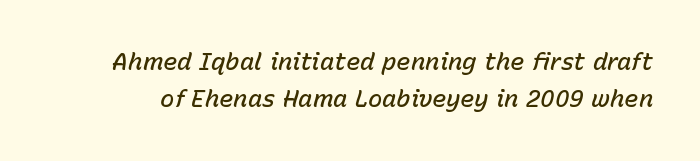
The image shows 24 px text type, italic (leaning right); set normal line spacing (1.55x), normal letter spacing, not underlined.
